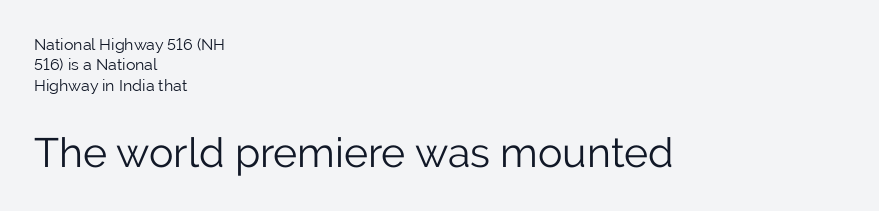
Line beginnings align vertically; line endings do not. Proportional: the letters do not fall into vertical columns. Quick note: not italic, upright. Inter-character spacing is left at the font's built-in metrics.
